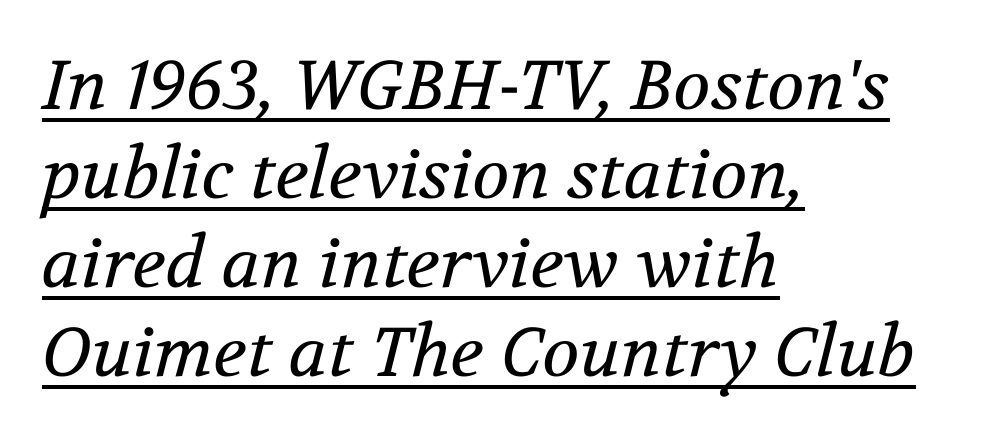
The glyphs in this specimen are seriffed. Would a proofreader flag this as italicized? Yes. This sample keeps an unexceptional amount of space between lines. These lines stack with their left ends in a neat column. The rendered words wear a rule along their underside.
